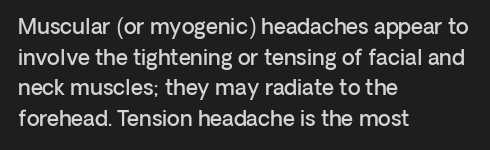
The image shows 21 px text type, upright; set left-aligned, normal line spacing (1.46x), normal letter spacing, not underlined.
